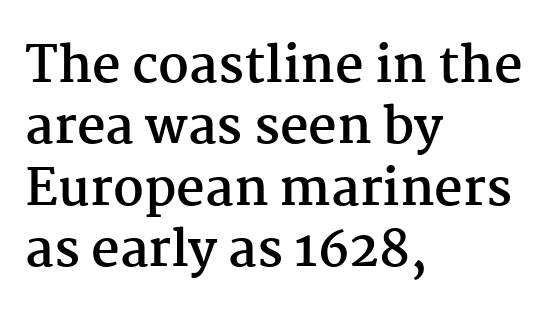
Heavy, bold letterforms. These lines stack with their left ends in a neat column. The type is set solid horizontally, with unmodified tracking. Serif or sans? Serif — the stroke terminals have little feet. The face used here is proportionally spaced, like ordinary book or web type.
